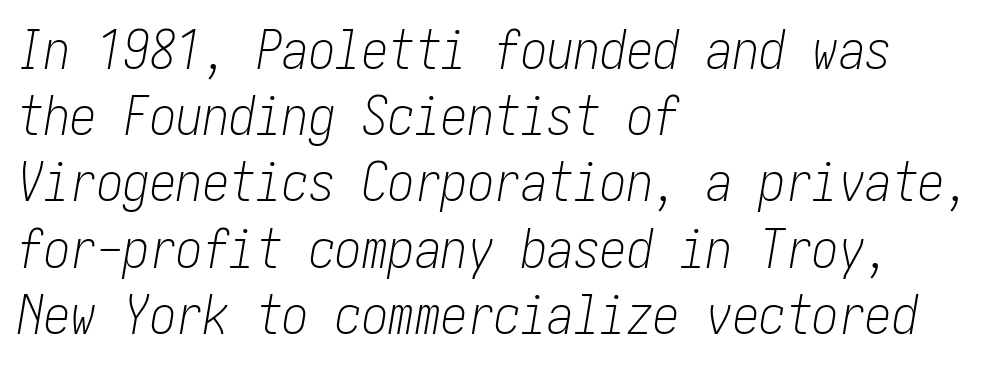
Q: Is the text bold? A: No.
Q: Is the text italic (slanted)? A: Yes, it leans right by about 10 degrees.
Q: Is the text underlined? A: No.
Q: How is the paragraph aligned? A: Left-aligned.
Q: Is the spacing between letters normal or unusually wide? A: Normal.
Q: Is the spacing between lines tight, normal or loose? A: Normal.
Q: Width (condensed, normal, or wide)? A: Condensed.
Q: Stroke contrast? A: Low.
Q: x-height? A: Medium.
